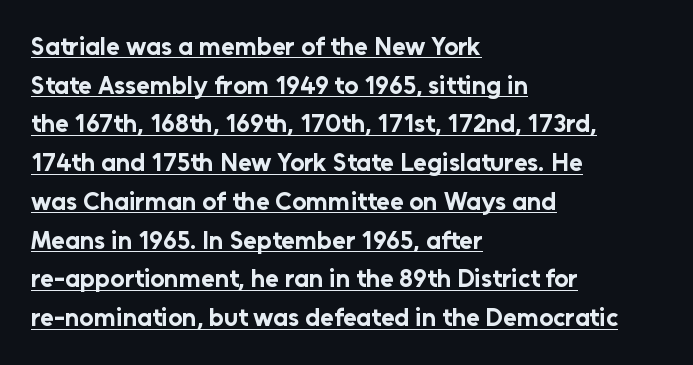
Q: Is the text bold? A: Yes.
Q: Is the text italic (slanted)? A: No, it is upright.
Q: Is the text underlined? A: Yes.
Q: How is the paragraph aligned? A: Left-aligned.
Q: Is the spacing between letters normal or unusually wide? A: Normal.
Q: Is the spacing between lines tight, normal or loose? A: Normal.
